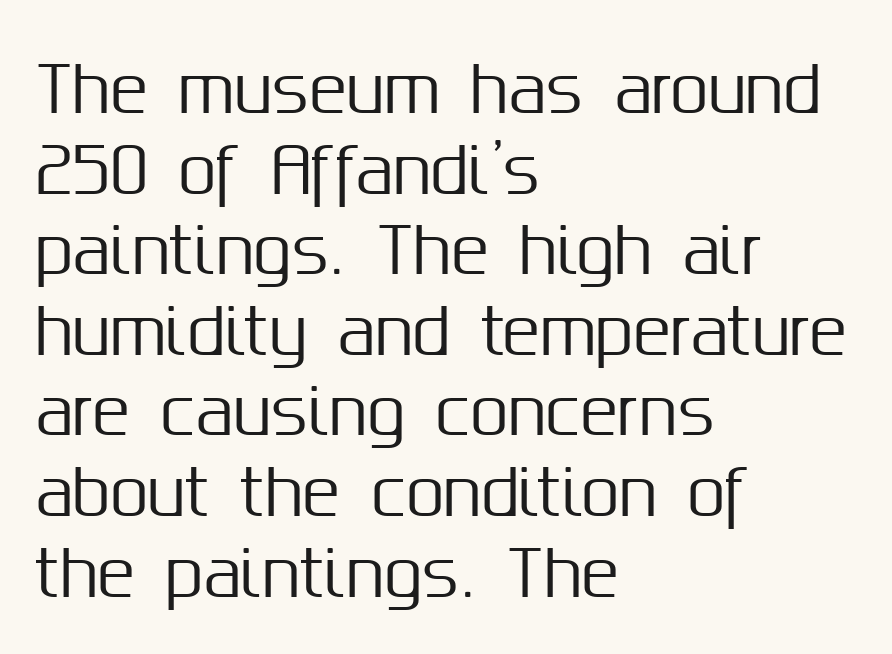
The image shows 62 px sans-serif type, upright; set left-aligned, normal line spacing (1.3x), normal letter spacing, not underlined; medium stroke contrast and a medium x-height.
